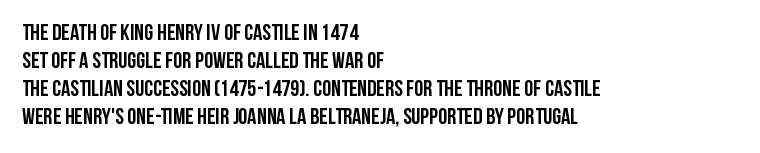
The image shows 23 px bold type, upright; set left-aligned, line spacing 1.22x, normal letter spacing, not underlined.
